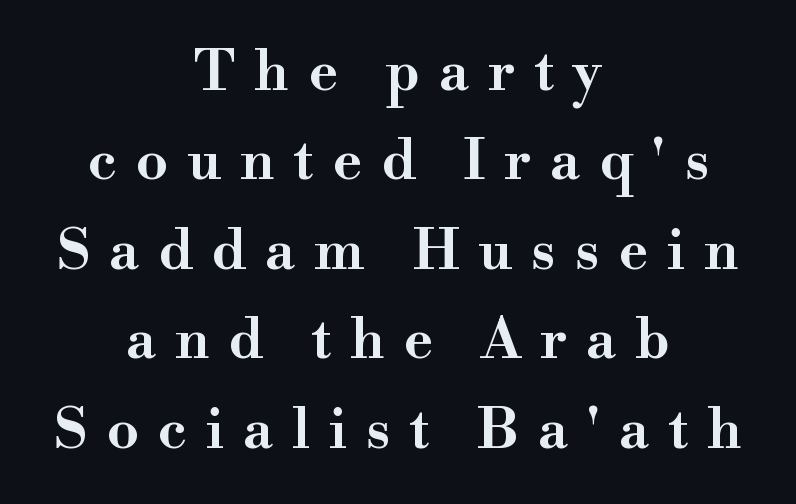
{"serif": "yes", "italic": "no", "width": "wide", "stroke_contrast": "high", "x_height": "small", "monospaced": "no", "underline": "no", "align": "center", "line_spacing": "normal", "line_spacing_ratio": 1.57, "letter_spacing": "wide", "letter_spacing_em": 0.33, "glyph_px": 57}
